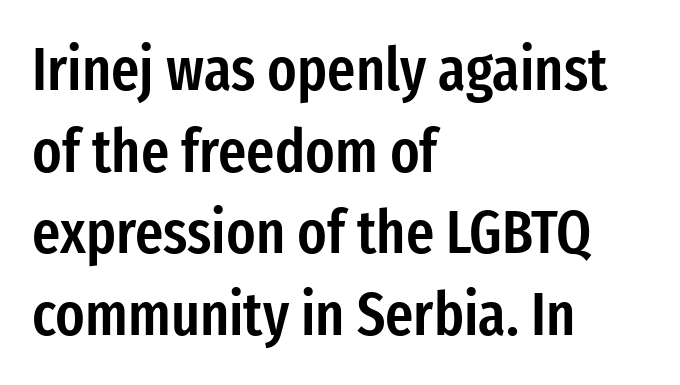
The image shows 61 px semibold, condensed sans-serif type, upright; set left-aligned, normal line spacing (1.34x), normal letter spacing, not underlined; low stroke contrast and a medium x-height.
